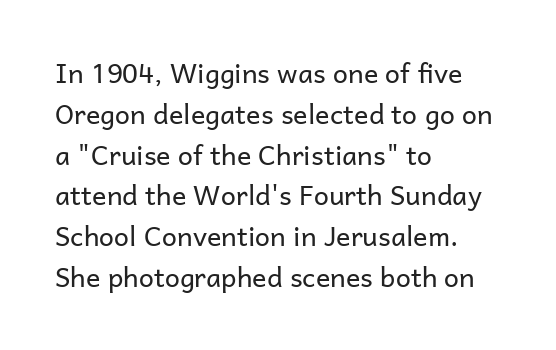
{"italic": "no", "bold": "no", "underline": "no", "align": "left", "line_spacing": "normal", "line_spacing_ratio": 1.51, "letter_spacing": "normal", "letter_spacing_em": 0.0, "glyph_px": 27}
